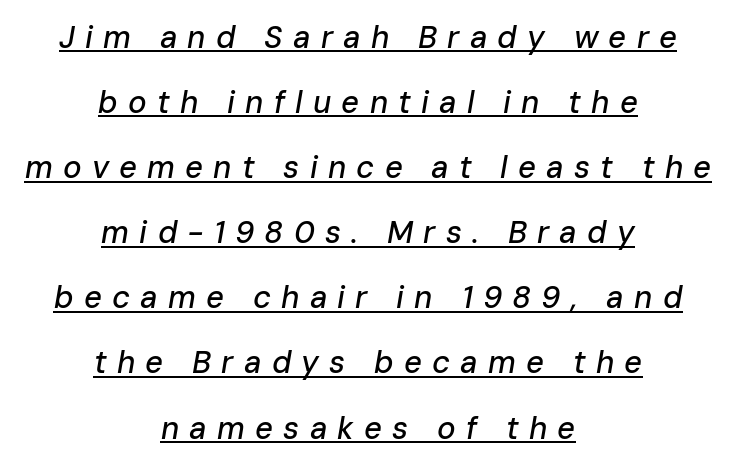
{"italic": "yes", "lean": "right", "slant_degrees": 10, "width": "normal", "stroke_contrast": "low", "x_height": "medium", "monospaced": "no", "underline": "yes", "align": "center", "line_spacing": "loose", "line_spacing_ratio": 2.1, "letter_spacing": "wide", "letter_spacing_em": 0.33, "glyph_px": 31}
